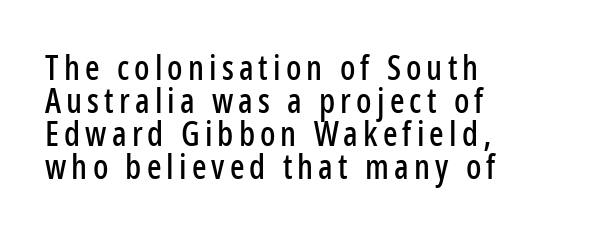
Q: Is the text italic (slanted)? A: No, it is upright.
Q: Is the typeface a serif or a sans-serif typeface? A: Sans-serif.
Q: Is the text underlined? A: No.
Q: How is the paragraph aligned? A: Left-aligned.
Q: Is the spacing between lines tight, normal or loose? A: Tight.
Q: Width (condensed, normal, or wide)? A: Condensed.
Q: Stroke contrast? A: Low.
Q: x-height? A: Medium.
Q: Monospaced? A: No.
